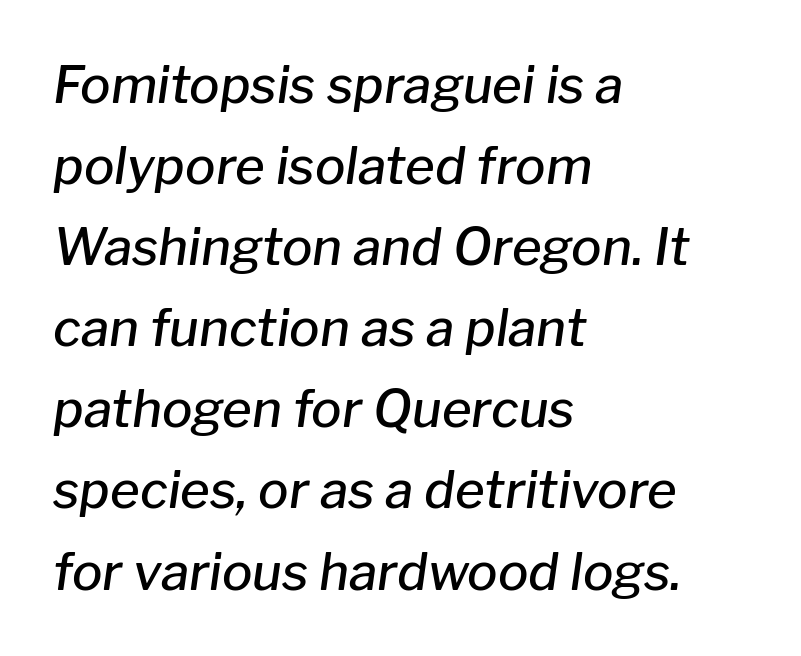
No extra tracking has been applied to these lines. Compared with a centered layout, this one pins lines to the left instead. Typesetter's note: demi weight, one step under bold. Rows of type keep a routine distance in the vertical direction.
